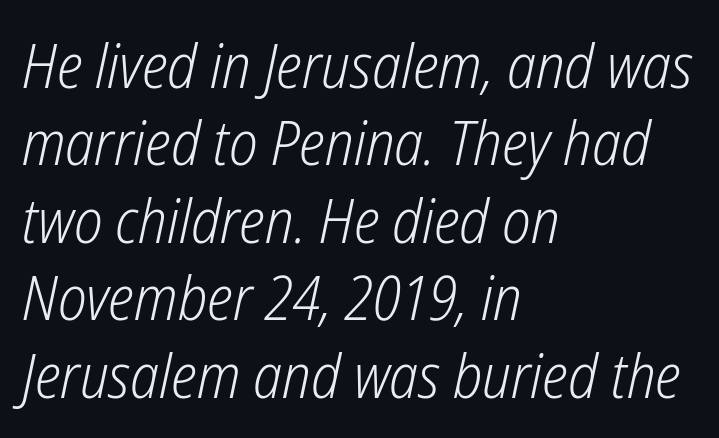
The image shows 61 px light, condensed type, italic (leaning right); set left-aligned, normal line spacing (1.27x), normal letter spacing, not underlined; low stroke contrast and a medium x-height.
